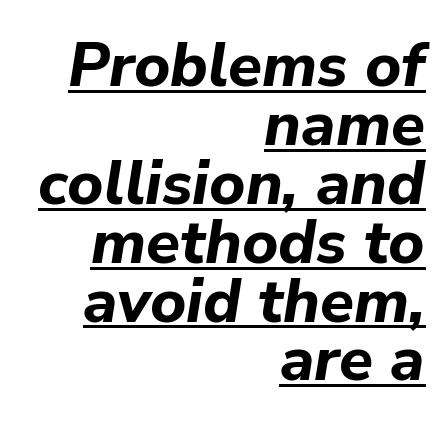
Q: Is the text bold? A: Yes.
Q: Is the text italic (slanted)? A: Yes, it leans right by about 9 degrees.
Q: Is the text underlined? A: Yes.
Q: How is the paragraph aligned? A: Right-aligned.
Q: Is the spacing between letters normal or unusually wide? A: Normal.
Q: Is the spacing between lines tight, normal or loose? A: Tight.
Q: Width (condensed, normal, or wide)? A: Normal.
Q: Stroke contrast? A: Low.
Q: x-height? A: Medium.
Q: Monospaced? A: No.
